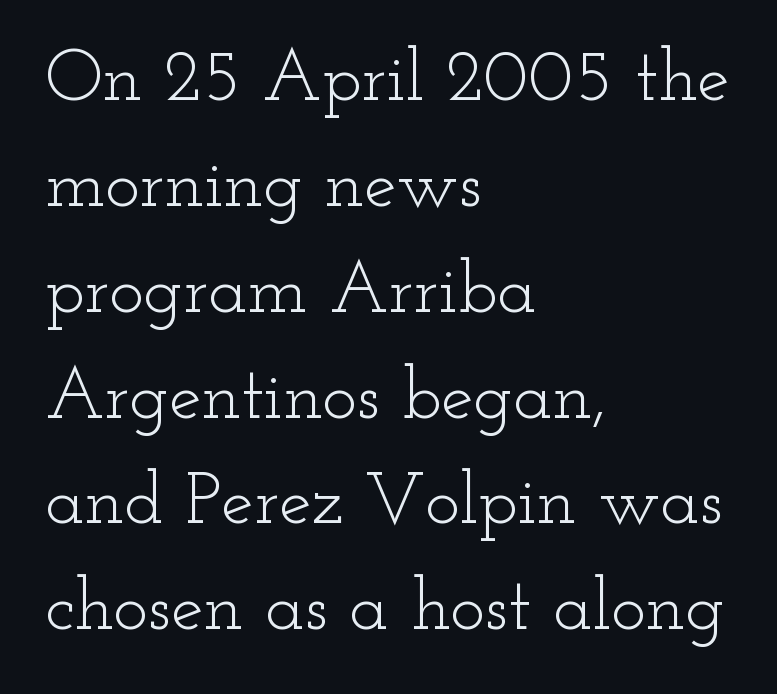
{"serif": "yes", "italic": "no", "bold": "no", "weight": "light", "width": "wide", "stroke_contrast": "low", "x_height": "small", "monospaced": "no", "underline": "no", "align": "left", "line_spacing": "normal", "line_spacing_ratio": 1.45, "letter_spacing": "normal", "letter_spacing_em": 0.0, "glyph_px": 73}
